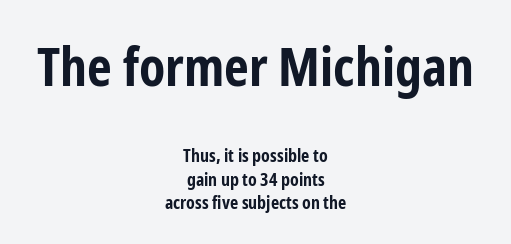
Look at the stroke-to-counter ratio: heavy, a bold. Do the characters align in a grid? No, the font is proportional. If you measured baseline to baseline, you'd find a middling distance. Here the first block reads like a headline and the second like body copy. The passage shown is not underscored anywhere. Do the letters lean? They stand straight.
